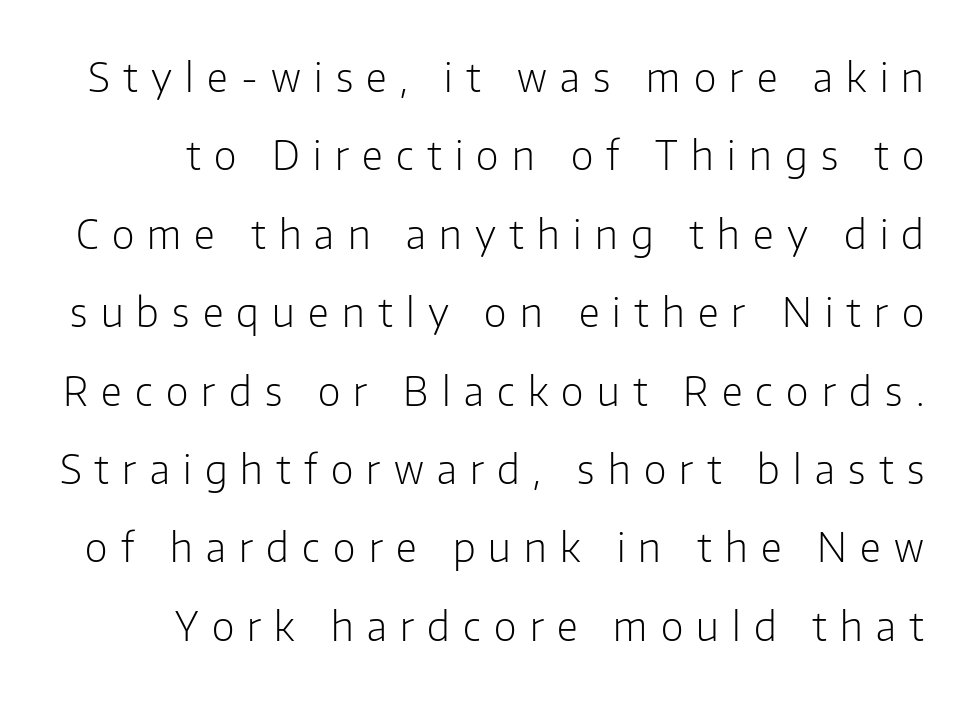
Q: Is the text bold? A: No.
Q: Is the text italic (slanted)? A: No, it is upright.
Q: Is the typeface a serif or a sans-serif typeface? A: Sans-serif.
Q: Is the text underlined? A: No.
Q: Is the spacing between letters normal or unusually wide? A: Unusually wide.
Q: Is the spacing between lines tight, normal or loose? A: Loose.
Q: Width (condensed, normal, or wide)? A: Normal.
Q: Stroke contrast? A: Low.
Q: x-height? A: Medium.
Q: Monospaced? A: No.
